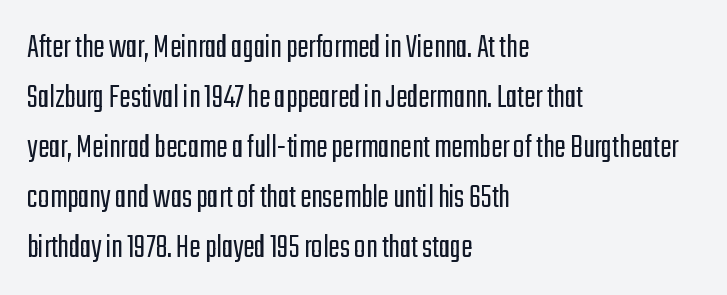
{"serif": "no", "italic": "no", "bold": "no", "weight": "light", "width": "condensed", "stroke_contrast": "low", "x_height": "medium", "monospaced": "no", "underline": "no", "align": "left", "line_spacing": "normal", "line_spacing_ratio": 1.47, "letter_spacing": "normal", "letter_spacing_em": 0.0, "glyph_px": 34}
